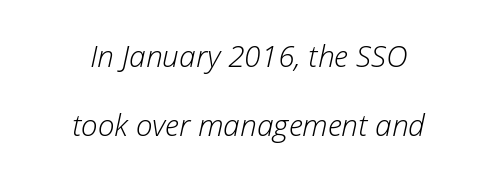
These lines are rendered in a variable-pitch font. Rows of type keep a wide berth in the vertical direction. Tracking here is standard; glyphs follow each other at the usual distance. The compositor balanced each line on the midline. Summary of weight: not heavy and not bold. Decoration check: the copy has no underline.
